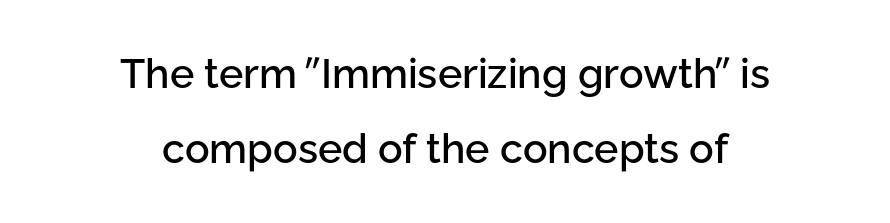
{"serif": "no", "italic": "no", "width": "normal", "stroke_contrast": "low", "x_height": "medium", "monospaced": "no", "underline": "no", "align": "center", "line_spacing_ratio": 1.83, "letter_spacing": "normal", "letter_spacing_em": 0.0, "glyph_px": 41}
